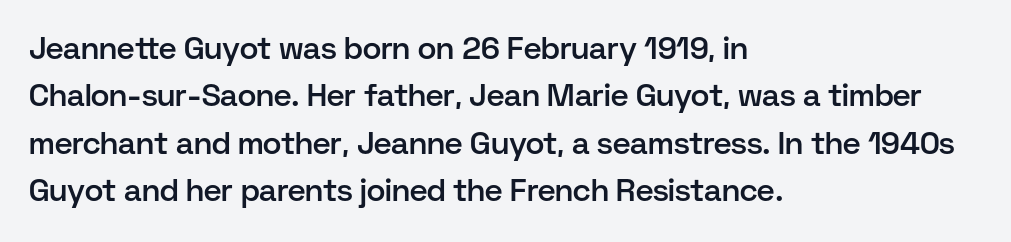
The image shows 31 px semibold sans-serif type, upright; set left-aligned, normal line spacing (1.53x), normal letter spacing, not underlined; low stroke contrast and a medium x-height.
